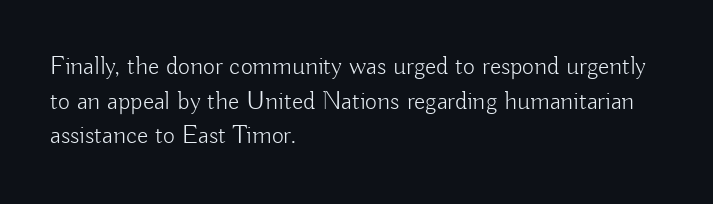
The image shows 26 px text type, upright; set left-aligned, normal line spacing (1.33x), normal letter spacing, not underlined.
